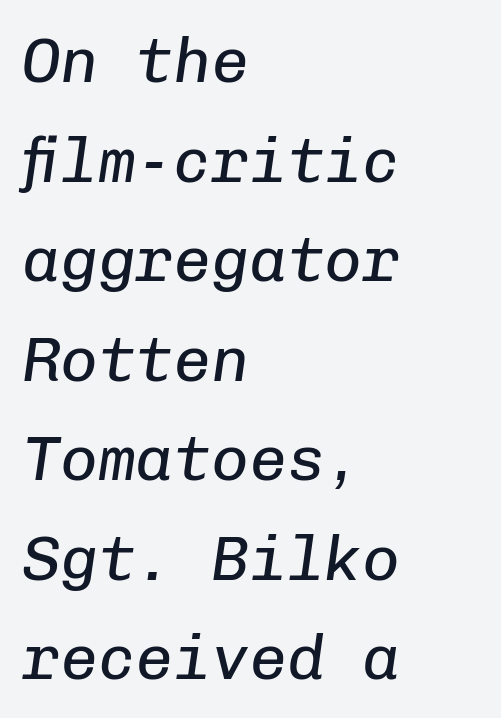
Typeset ragged right — the left edge is the straight one. Default kerning and tracking; the words read as compact shapes. Designer's note — italics engaged. Stems here are at most as thick as an everyday book face. Type without underlining. Baseline-to-baseline distance is the conventional proportion of letter height.
